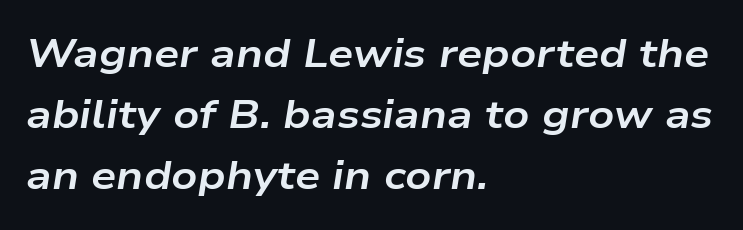
Q: Is the text bold? A: Yes.
Q: Is the text italic (slanted)? A: Yes, it leans right by about 9 degrees.
Q: Is the text underlined? A: No.
Q: How is the paragraph aligned? A: Left-aligned.
Q: Is the spacing between letters normal or unusually wide? A: Normal.
Q: Is the spacing between lines tight, normal or loose? A: Normal.
Q: Width (condensed, normal, or wide)? A: Wide.
Q: Stroke contrast? A: Low.
Q: x-height? A: Medium.
Q: Monospaced? A: No.
